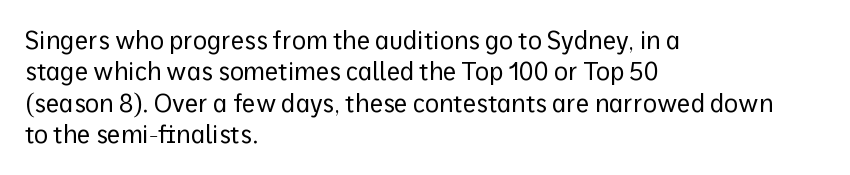
What stands out about the letter spacing? Nothing — it is the standard amount. Unmarked baselines from the first word to the last. The rendering anchors every line to the left-hand side. Regarding leading, the lines here are spaced in the standard way. Compared with a typical body face, this is equally light or lighter still. In terms of posture, this sample is upright.
